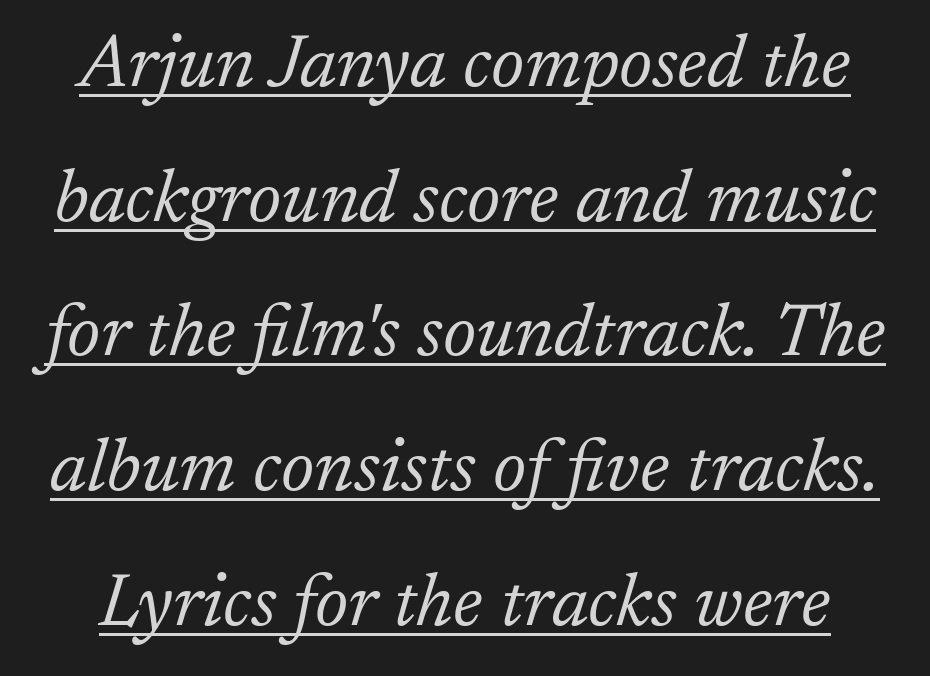
The passage shown is typed in a proportional face where columns would drift. Between one letter and the next there's only the usual sliver of space. If you drew a line through each stem, it would be angled. The face used here is seriffed, in the tradition of book romans.
